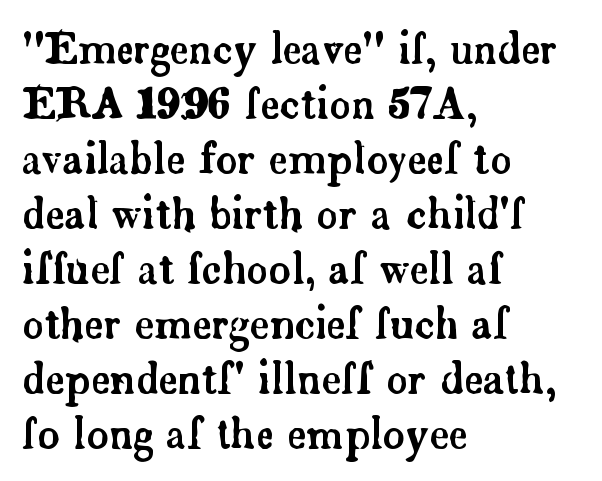
Q: Is the text italic (slanted)? A: No, it is upright.
Q: Is the typeface a serif or a sans-serif typeface? A: Serif.
Q: Is the text underlined? A: No.
Q: How is the paragraph aligned? A: Left-aligned.
Q: Is the spacing between letters normal or unusually wide? A: Normal.
Q: Is the spacing between lines tight, normal or loose? A: Normal.
Q: Width (condensed, normal, or wide)? A: Normal.
Q: Stroke contrast? A: Low.
Q: x-height? A: Small.
Q: Monospaced? A: No.
